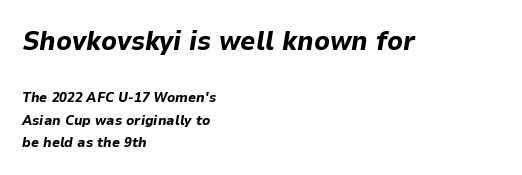
The image shows 27 px bold type, italic (leaning right); set left-aligned, normal line spacing (1.61x), normal letter spacing, not underlined; the first (top) block is 1.93x larger.
